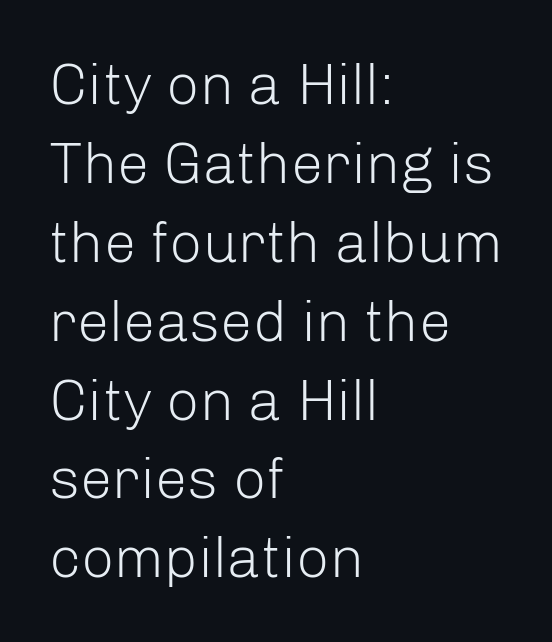
{"serif": "no", "italic": "no", "bold": "no", "weight": "light", "width": "normal", "stroke_contrast": "low", "x_height": "medium", "monospaced": "no", "underline": "no", "align": "left", "line_spacing": "normal", "line_spacing_ratio": 1.36, "letter_spacing": "normal", "letter_spacing_em": 0.0, "glyph_px": 58}
